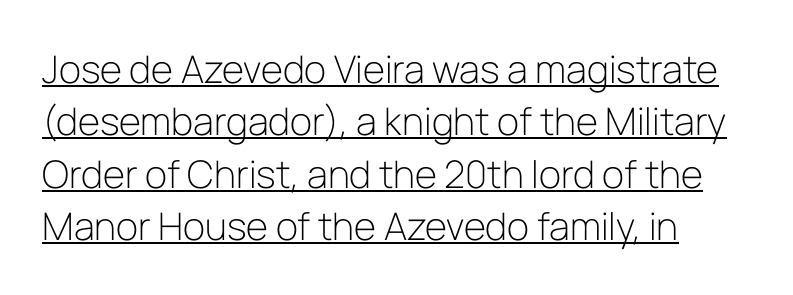
Each stroke keeps to a modest, everyday thickness or less. Think of a printed novel: that variable character pitch is what you see here. Here the glyphs are tracked normally, forming tight word shapes. These characters rest on top of a visible drawn line. Nope, not italic — everything's standing straight.
